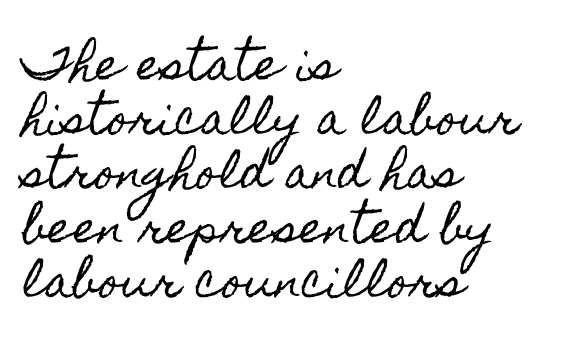
Q: Is the text italic (slanted)? A: Yes.
Q: Is the text underlined? A: No.
Q: How is the paragraph aligned? A: Left-aligned.
Q: Is the spacing between letters normal or unusually wide? A: Normal.
Q: Is the spacing between lines tight, normal or loose? A: Normal.
Q: Width (condensed, normal, or wide)? A: Condensed.
Q: x-height? A: Small.
Q: Monospaced? A: No.
